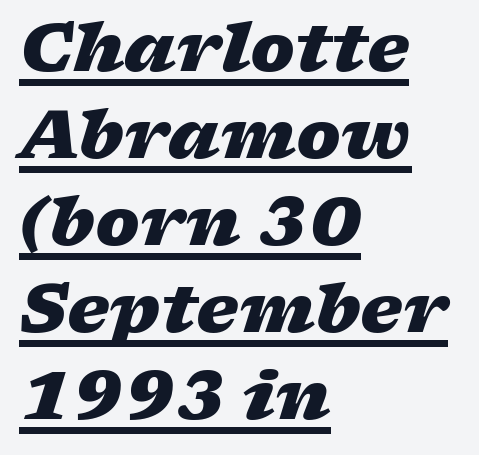
{"italic": "yes", "lean": "right", "slant_degrees": 17, "bold": "yes", "weight": "heavy", "width": "wide", "stroke_contrast": "low", "x_height": "medium", "monospaced": "no", "underline": "yes", "align": "left", "line_spacing": "normal", "line_spacing_ratio": 1.3, "letter_spacing": "normal", "letter_spacing_em": 0.0, "glyph_px": 67}
